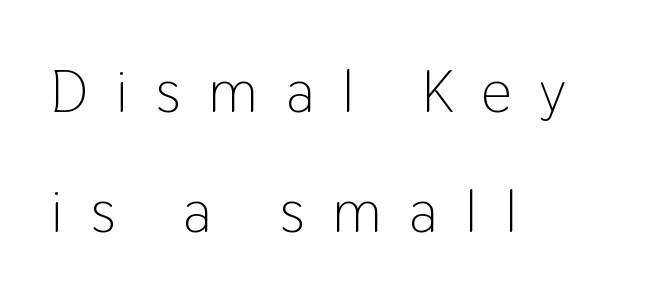
Q: Is the text bold? A: No.
Q: Is the text italic (slanted)? A: No, it is upright.
Q: Is the typeface a serif or a sans-serif typeface? A: Sans-serif.
Q: Is the text underlined? A: No.
Q: How is the paragraph aligned? A: Left-aligned.
Q: Is the spacing between letters normal or unusually wide? A: Unusually wide.
Q: Is the spacing between lines tight, normal or loose? A: Loose.
Q: Width (condensed, normal, or wide)? A: Condensed.
Q: Stroke contrast? A: Low.
Q: x-height? A: Medium.
Q: Monospaced? A: No.
